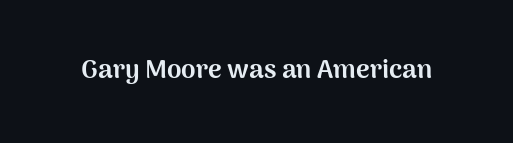
Q: Is the text bold? A: Yes.
Q: Is the text italic (slanted)? A: No, it is upright.
Q: Is the text underlined? A: No.
Q: Is the spacing between letters normal or unusually wide? A: Normal.
